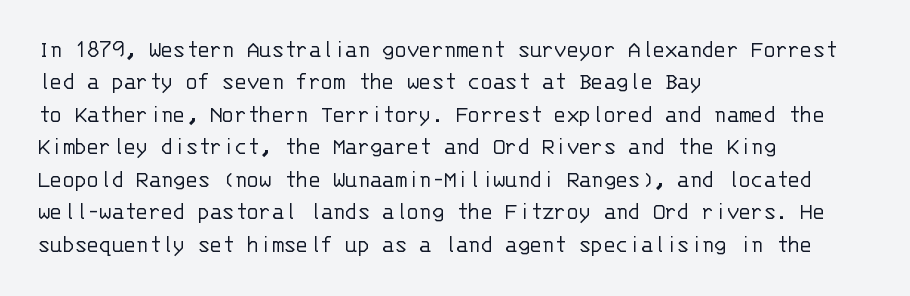
The image shows 25 px text type, upright; set left-aligned, normal line spacing (1.3x), normal letter spacing, not underlined.
